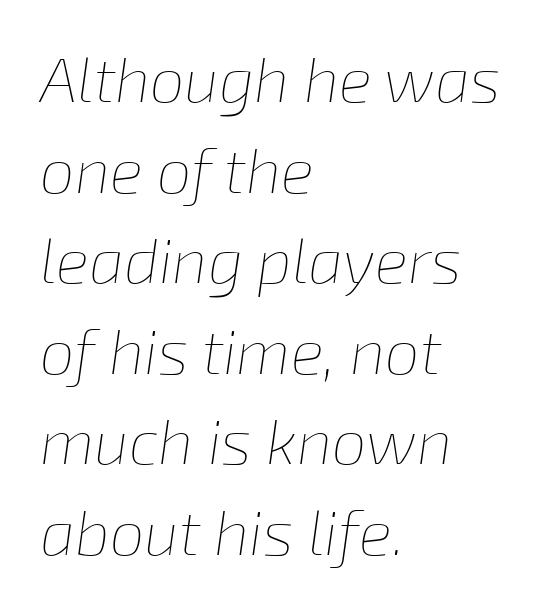
Casual observation: everything's shoved over to the left. Stem width sits at or under what a default text font uses. Line spacing here is normal. Honestly, there is no underline to notice here at all.
